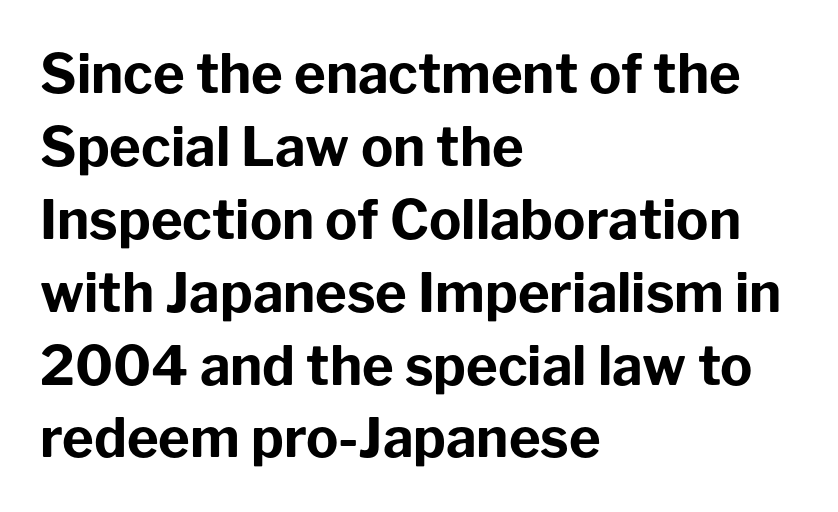
The image shows 54 px bold sans-serif type, upright; set left-aligned, normal line spacing (1.35x), normal letter spacing, not underlined; low stroke contrast and a medium x-height.
